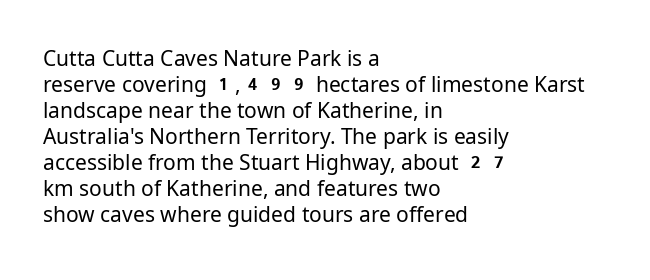
Q: Is the text bold? A: No.
Q: Is the text italic (slanted)? A: No, it is upright.
Q: Is the text underlined? A: No.
Q: How is the paragraph aligned? A: Left-aligned.
Q: Is the spacing between letters normal or unusually wide? A: Normal.
